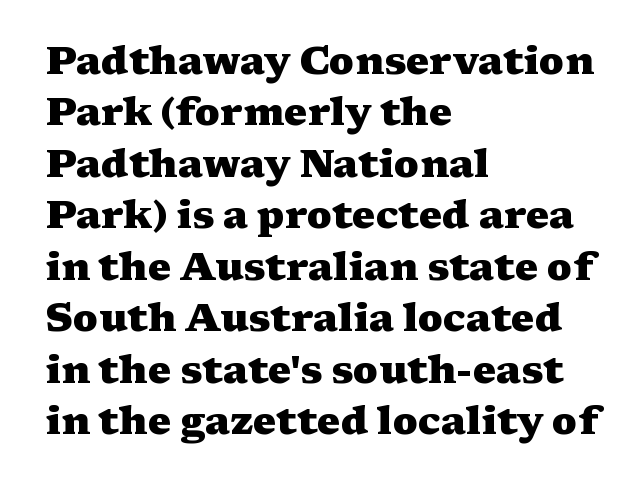
Q: Is the text bold? A: Yes.
Q: Is the text italic (slanted)? A: No, it is upright.
Q: Is the typeface a serif or a sans-serif typeface? A: Serif.
Q: Is the text underlined? A: No.
Q: How is the paragraph aligned? A: Left-aligned.
Q: Is the spacing between letters normal or unusually wide? A: Normal.
Q: Is the spacing between lines tight, normal or loose? A: Normal.
Q: Width (condensed, normal, or wide)? A: Wide.
Q: Stroke contrast? A: Medium.
Q: x-height? A: Medium.
Q: Monospaced? A: No.
